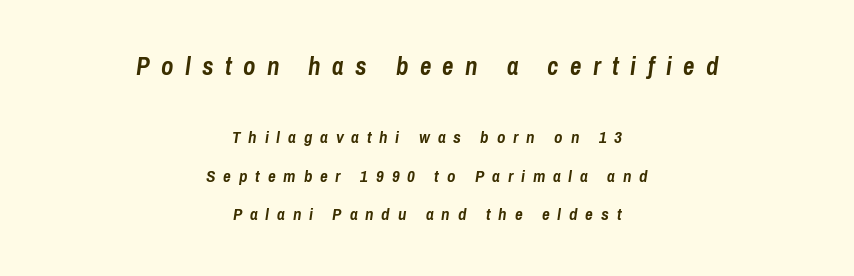
{"italic": "yes", "lean": "right", "slant_degrees": 8, "bold": "yes", "underline": "no", "align": "center", "line_spacing": "loose", "line_spacing_ratio": 2.26, "letter_spacing": "wide", "letter_spacing_em": 0.46, "larger_block": "first", "size_ratio": 1.47, "glyph_px": 25}
